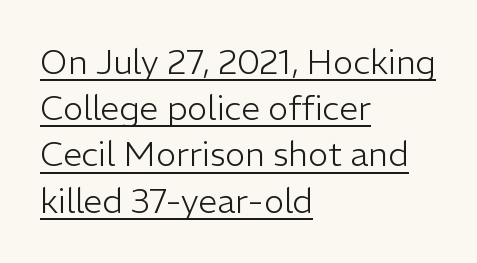
Q: Is the text bold? A: No.
Q: Is the text italic (slanted)? A: No, it is upright.
Q: Is the typeface a serif or a sans-serif typeface? A: Sans-serif.
Q: Is the text underlined? A: Yes.
Q: How is the paragraph aligned? A: Left-aligned.
Q: Is the spacing between letters normal or unusually wide? A: Normal.
Q: Is the spacing between lines tight, normal or loose? A: Normal.
Q: Width (condensed, normal, or wide)? A: Normal.
Q: Stroke contrast? A: Low.
Q: x-height? A: Medium.
Q: Monospaced? A: No.
